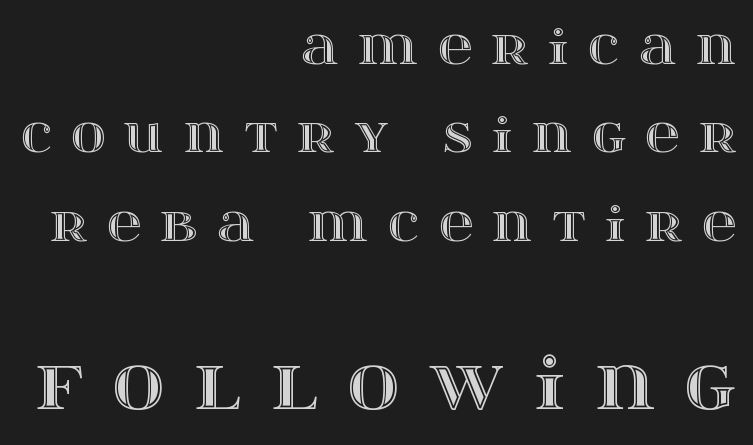
These two chunks differ in scale, with the bottom chunk taking the larger measure. Looks like regular typesetting: each glyph gets only the width it needs. Ordinary non-slanted type is in use. Tracking here is generous; glyphs stand well apart from one another. These lines are set flush right with a ragged left edge.
